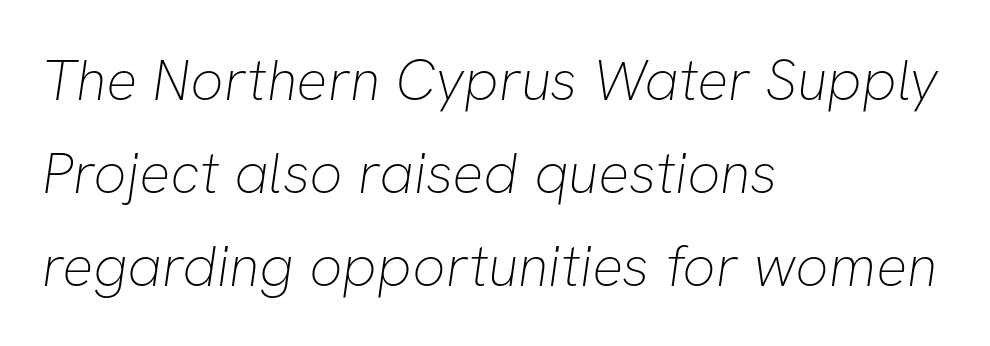
Students, note that the glyphs here touch the page at normal intervals. The designer went with a sans here, leaving each stem footless. A typesetter would call this proportional, since set widths differ per character. Think standard paragraph weight, or any step lighter than that. Alignment: flush left. Leading matches the norm, producing a regular column.
